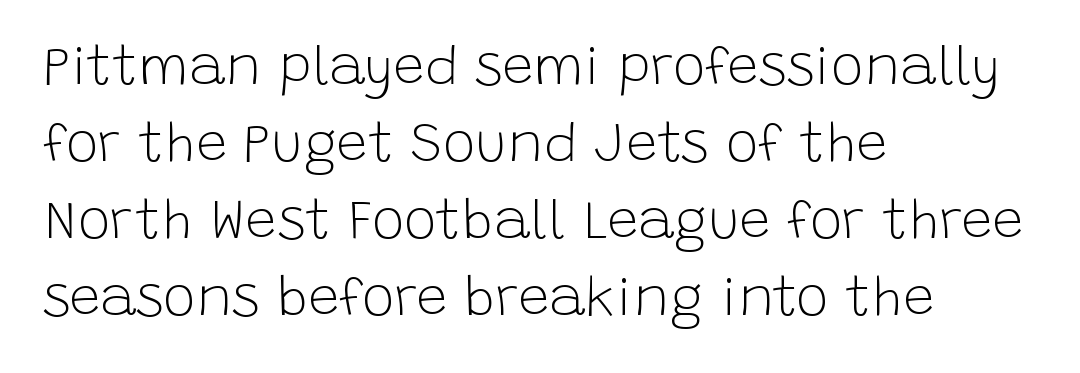
The image shows 55 px light sans-serif type, upright; set left-aligned, normal line spacing (1.4x), normal letter spacing, not underlined; low stroke contrast and a large x-height.
